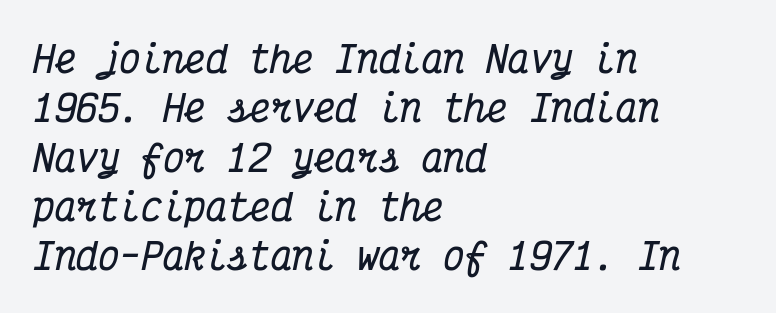
The image shows 36 px bold, condensed serif type, italic (leaning right), monospaced; set left-aligned, normal line spacing (1.37x), normal letter spacing, not underlined; medium stroke contrast and a medium x-height.
